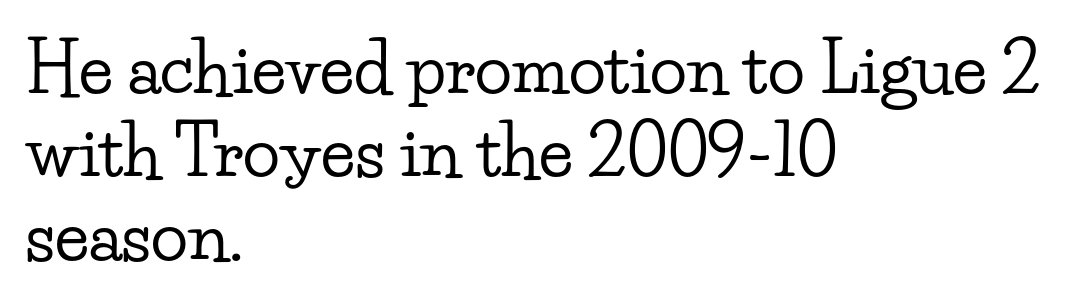
The image shows 69 px wide serif type, upright; set left-aligned, line spacing 1.21x, normal letter spacing, not underlined; low stroke contrast and a small x-height.
